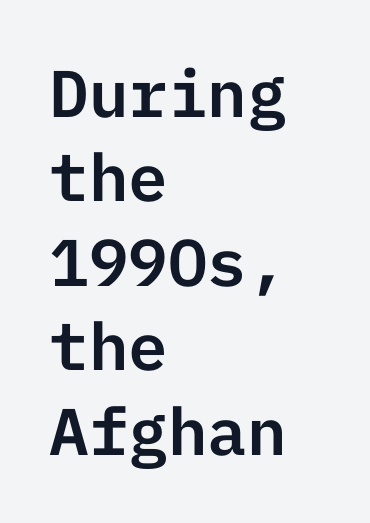
Every row of glyphs begins at an identical x-position on the left. The gap between lines stays unmarked. The font's upright variant was chosen for this text. Each letter's strokes conclude bluntly, with no projecting serifs.
